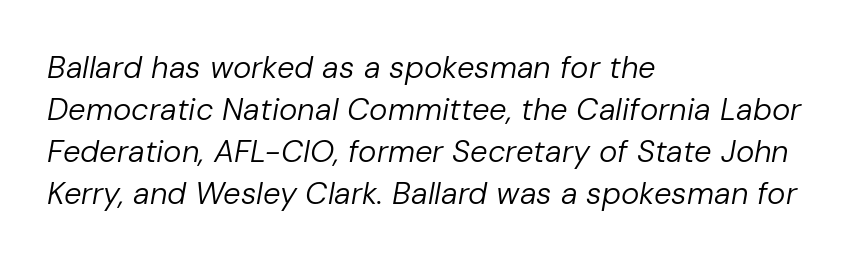
{"italic": "yes", "lean": "right", "slant_degrees": 10, "bold": "no", "weight": "regular", "width": "normal", "stroke_contrast": "low", "x_height": "medium", "monospaced": "no", "underline": "no", "align": "left", "line_spacing": "normal", "line_spacing_ratio": 1.35, "letter_spacing": "normal", "letter_spacing_em": 0.0, "glyph_px": 31}
